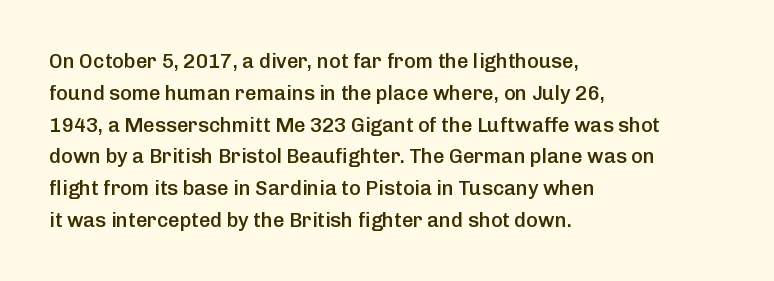
Q: Is the text bold? A: Semi-bold.
Q: Is the text italic (slanted)? A: No, it is upright.
Q: Is the text underlined? A: No.
Q: How is the paragraph aligned? A: Left-aligned.
Q: Is the spacing between letters normal or unusually wide? A: Normal.
Q: Is the spacing between lines tight, normal or loose? A: Normal.
